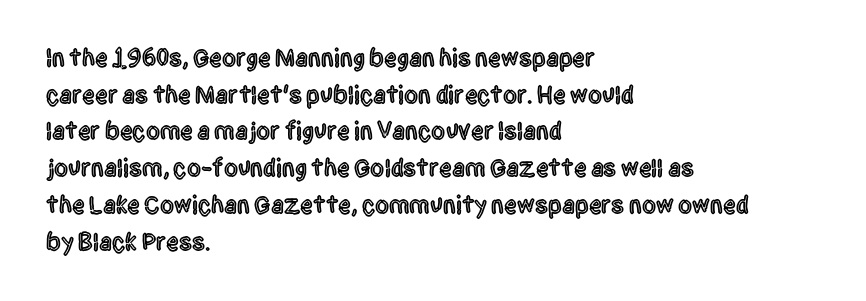
The image shows 25 px text type, upright; set left-aligned, normal line spacing (1.47x), normal letter spacing, not underlined.
